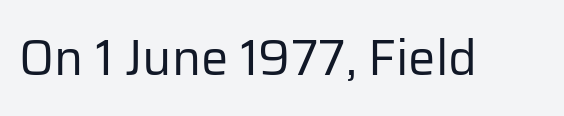
Q: Is the text bold? A: No.
Q: Is the text italic (slanted)? A: No, it is upright.
Q: Is the typeface a serif or a sans-serif typeface? A: Sans-serif.
Q: Is the text underlined? A: No.
Q: Is the spacing between letters normal or unusually wide? A: Normal.
Q: Width (condensed, normal, or wide)? A: Normal.
Q: Stroke contrast? A: Low.
Q: x-height? A: Medium.
Q: Monospaced? A: No.
